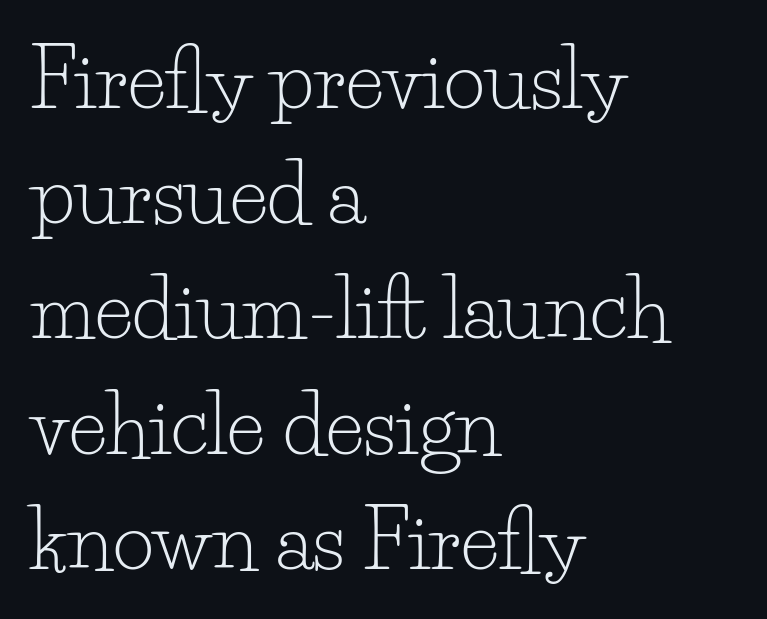
Q: Is the text bold? A: No.
Q: Is the text italic (slanted)? A: No, it is upright.
Q: Is the typeface a serif or a sans-serif typeface? A: Serif.
Q: Is the text underlined? A: No.
Q: How is the paragraph aligned? A: Left-aligned.
Q: Is the spacing between letters normal or unusually wide? A: Normal.
Q: Is the spacing between lines tight, normal or loose? A: Normal.
Q: Width (condensed, normal, or wide)? A: Normal.
Q: Stroke contrast? A: Low.
Q: x-height? A: Small.
Q: Monospaced? A: No.
